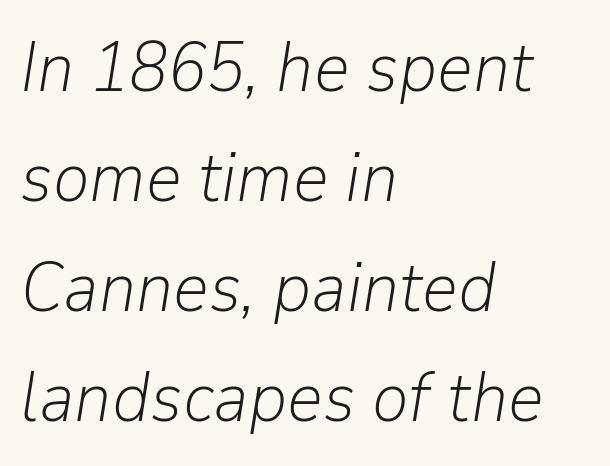
The image shows 70 px light type, italic (leaning right); set left-aligned, normal line spacing (1.57x), normal letter spacing, not underlined; low stroke contrast and a medium x-height.
